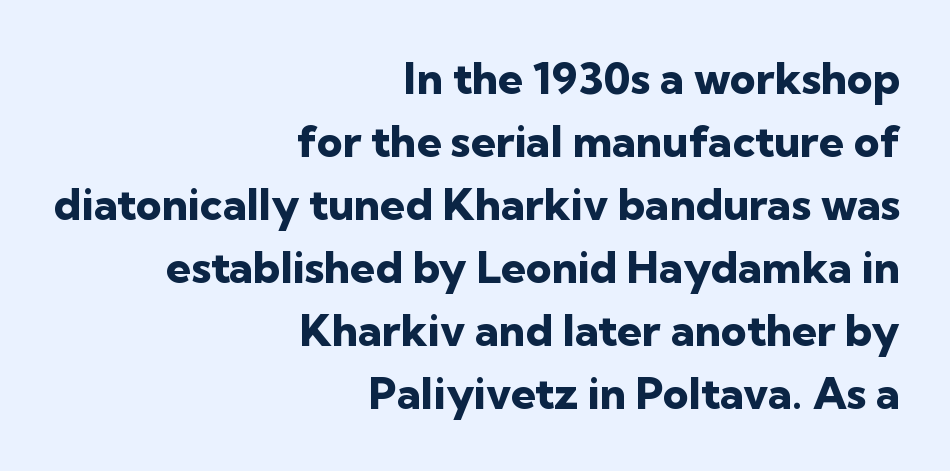
The image shows 44 px heavy sans-serif type, upright; set right-aligned, normal line spacing (1.43x), normal letter spacing, not underlined; low stroke contrast and a medium x-height.
